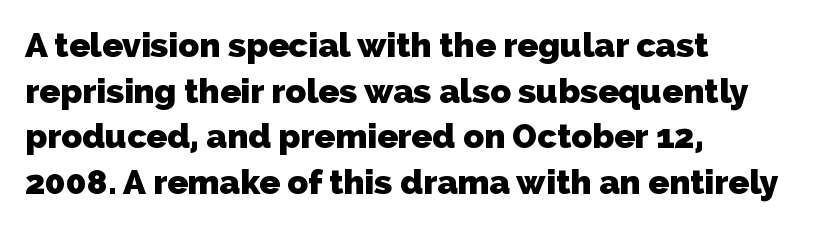
Q: Is the text bold? A: Yes.
Q: Is the typeface a serif or a sans-serif typeface? A: Sans-serif.
Q: Is the text underlined? A: No.
Q: How is the paragraph aligned? A: Left-aligned.
Q: Is the spacing between letters normal or unusually wide? A: Normal.
Q: Is the spacing between lines tight, normal or loose? A: Normal.
Q: Width (condensed, normal, or wide)? A: Normal.
Q: Stroke contrast? A: Low.
Q: x-height? A: Medium.
Q: Monospaced? A: No.
